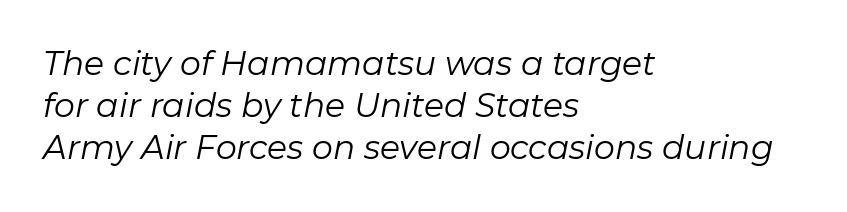
Q: Is the text bold? A: No.
Q: Is the text italic (slanted)? A: Yes, it leans right by about 11 degrees.
Q: Is the text underlined? A: No.
Q: How is the paragraph aligned? A: Left-aligned.
Q: Is the spacing between letters normal or unusually wide? A: Normal.
Q: Is the spacing between lines tight, normal or loose? A: Normal.
Q: Width (condensed, normal, or wide)? A: Normal.
Q: Stroke contrast? A: Low.
Q: x-height? A: Medium.
Q: Monospaced? A: No.
